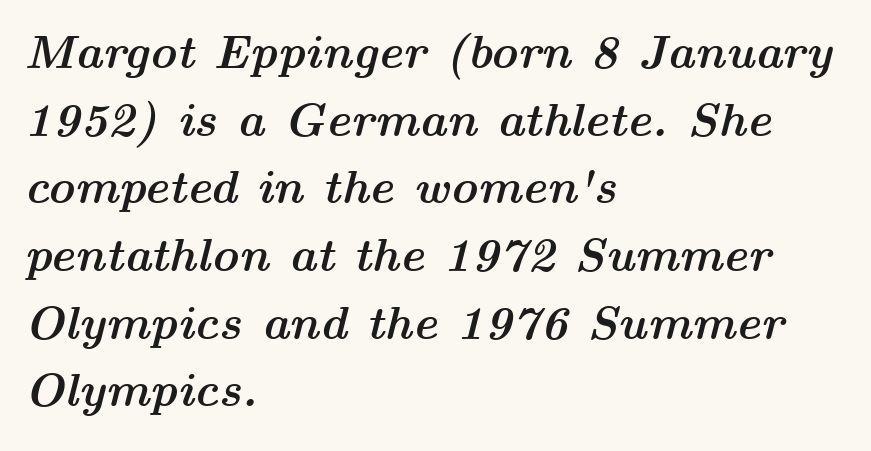
The image shows 47 px semibold, wide type, italic (leaning right); set left-aligned, normal line spacing (1.44x), normal letter spacing, not underlined; medium stroke contrast and a medium x-height.
